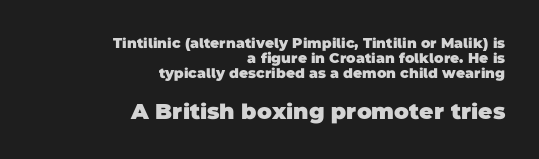
Small over large — that's the arrangement of the two blocks here. Tracking value appears to be zero — textbook default spacing. Horizontal alignment here is rightward, an uncommon choice for prose. Underline: absent. The characters look thick and weighty, a clear bold.
